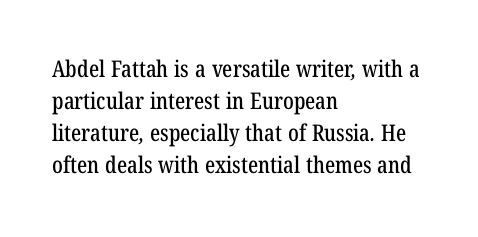
Q: Is the text underlined? A: No.
Q: How is the paragraph aligned? A: Left-aligned.
Q: Is the spacing between letters normal or unusually wide? A: Normal.
Q: Is the spacing between lines tight, normal or loose? A: Normal.
